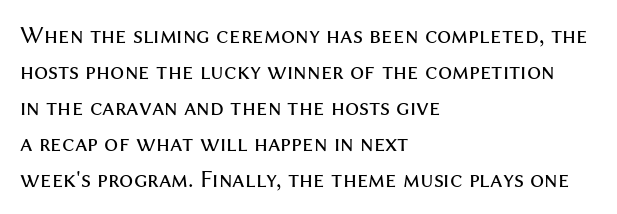
Q: Is the text bold? A: No.
Q: Is the text italic (slanted)? A: No, it is upright.
Q: Is the text underlined? A: No.
Q: How is the paragraph aligned? A: Left-aligned.
Q: Is the spacing between letters normal or unusually wide? A: Normal.
Q: Is the spacing between lines tight, normal or loose? A: Normal.
